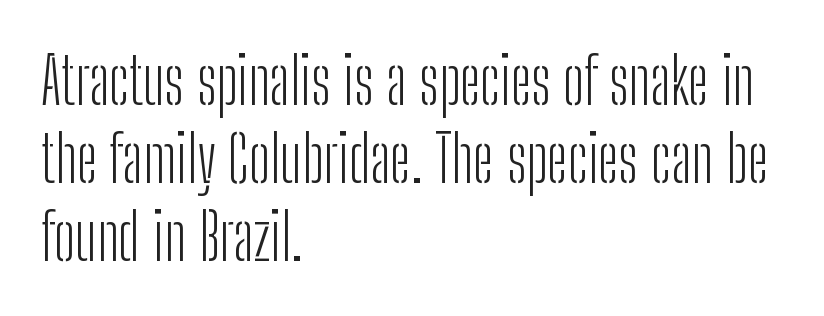
The image shows 65 px light, condensed sans-serif type, upright; set left-aligned, line spacing 1.2x, normal letter spacing, not underlined; low stroke contrast and a medium x-height.
